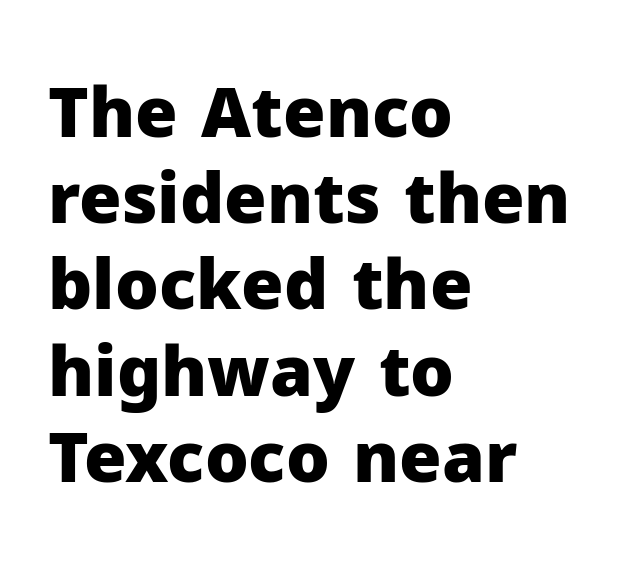
The image shows 69 px heavy sans-serif type, upright; set left-aligned, normal line spacing (1.25x), normal letter spacing, not underlined; low stroke contrast and a medium x-height.
